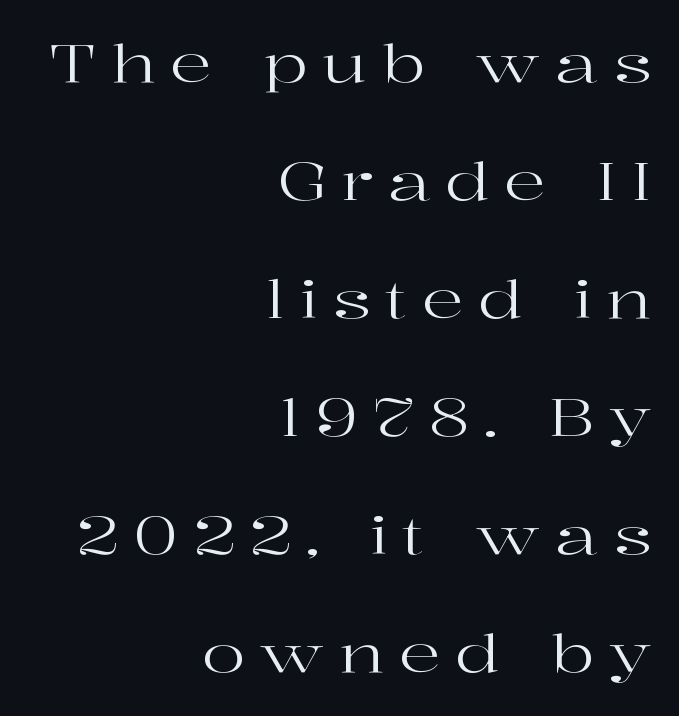
Q: Is the text bold? A: No.
Q: Is the text italic (slanted)? A: No, it is upright.
Q: Is the typeface a serif or a sans-serif typeface? A: Serif.
Q: Is the text underlined? A: No.
Q: How is the paragraph aligned? A: Right-aligned.
Q: Is the spacing between letters normal or unusually wide? A: Unusually wide.
Q: Is the spacing between lines tight, normal or loose? A: Loose.
Q: Width (condensed, normal, or wide)? A: Wide.
Q: Stroke contrast? A: High.
Q: x-height? A: Medium.
Q: Monospaced? A: No.
